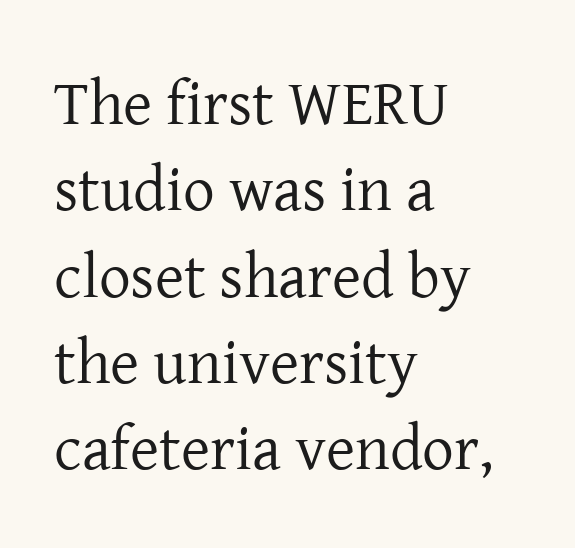
{"serif": "yes", "italic": "no", "bold": "no", "weight": "regular", "width": "normal", "stroke_contrast": "low", "x_height": "medium", "monospaced": "no", "underline": "no", "align": "left", "line_spacing": "normal", "line_spacing_ratio": 1.37, "letter_spacing": "normal", "letter_spacing_em": 0.0, "glyph_px": 63}
